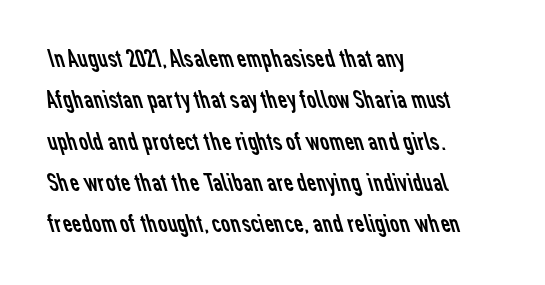
The cut favours lightness, reaching ordinary text weight at its darkest. One-word summary of the alignment: left. One glance says typical: line gaps are just what's usual. No word sits above an underline. The type is set solid horizontally, with unmodified tracking.
